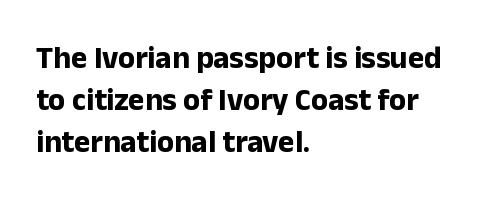
Q: Is the text bold? A: Yes.
Q: Is the text italic (slanted)? A: No, it is upright.
Q: Is the typeface a serif or a sans-serif typeface? A: Sans-serif.
Q: Is the text underlined? A: No.
Q: How is the paragraph aligned? A: Left-aligned.
Q: Is the spacing between letters normal or unusually wide? A: Normal.
Q: Is the spacing between lines tight, normal or loose? A: Normal.
Q: Width (condensed, normal, or wide)? A: Normal.
Q: Stroke contrast? A: Low.
Q: x-height? A: Medium.
Q: Monospaced? A: No.
